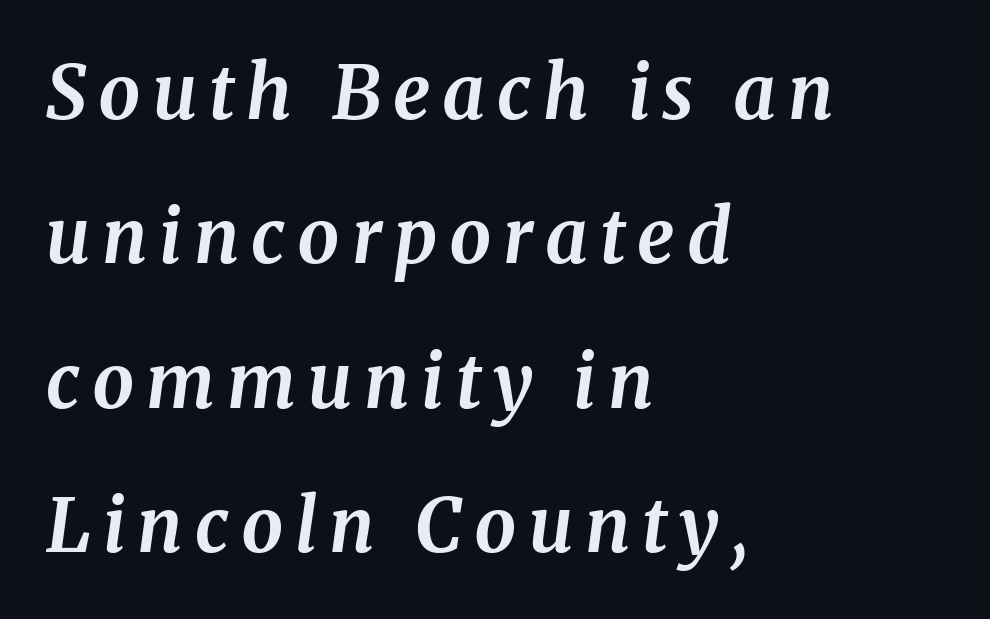
Typeset ragged right — the left edge is the straight one. These lines are rendered in a variable-pitch font. Check the space under the baseline: it is left empty. Each glyph is drawn with heavy, bold strokes. Observe the lean: these are italic letterforms. Successive baselines arrive slowly, with a big drop between each.
